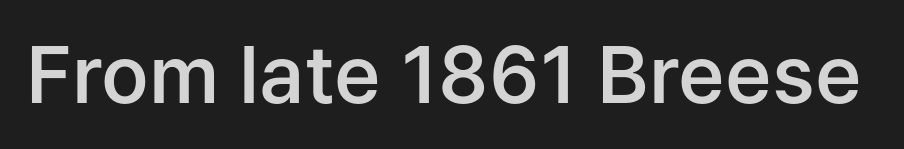
Q: Is the text bold? A: Semi-bold.
Q: Is the text italic (slanted)? A: No, it is upright.
Q: Is the typeface a serif or a sans-serif typeface? A: Sans-serif.
Q: Is the text underlined? A: No.
Q: Is the spacing between letters normal or unusually wide? A: Normal.
Q: Width (condensed, normal, or wide)? A: Normal.
Q: Stroke contrast? A: Low.
Q: x-height? A: Medium.
Q: Monospaced? A: No.
